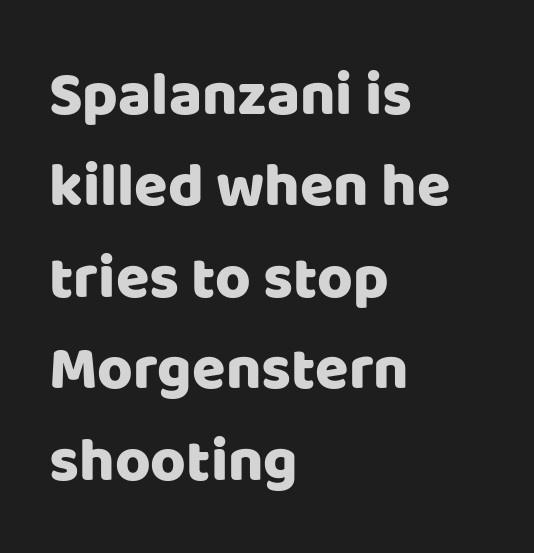
Q: Is the text italic (slanted)? A: No, it is upright.
Q: Is the typeface a serif or a sans-serif typeface? A: Sans-serif.
Q: Is the text underlined? A: No.
Q: How is the paragraph aligned? A: Left-aligned.
Q: Is the spacing between letters normal or unusually wide? A: Normal.
Q: Is the spacing between lines tight, normal or loose? A: Normal.
Q: Width (condensed, normal, or wide)? A: Normal.
Q: Stroke contrast? A: Low.
Q: x-height? A: Large.
Q: Monospaced? A: No.
